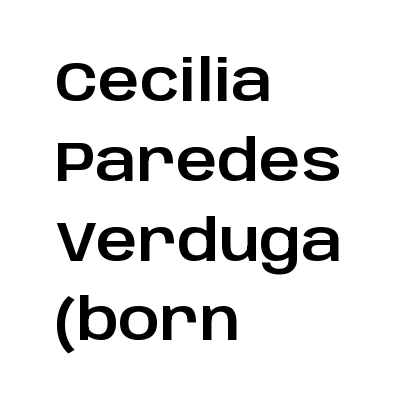
The image shows 57 px sans-serif type, upright; set left-aligned, normal line spacing (1.4x), normal letter spacing, not underlined; low stroke contrast and a large x-height.
